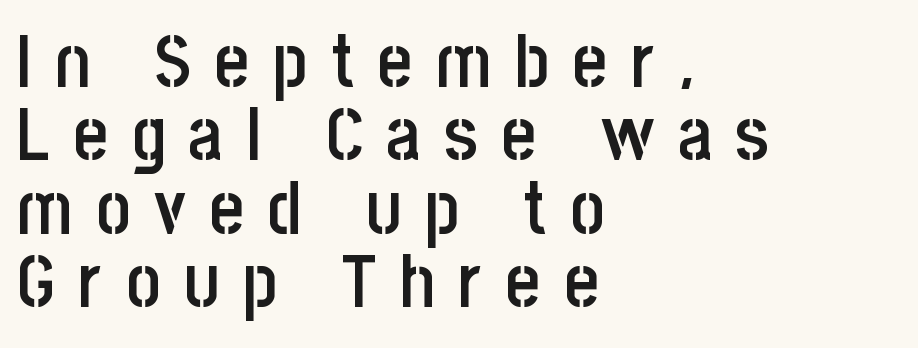
{"serif": "no", "italic": "no", "bold": "semi", "weight": "semibold", "width": "condensed", "stroke_contrast": "low", "x_height": "large", "monospaced": "no", "underline": "no", "align": "left", "line_spacing": "tight", "line_spacing_ratio": 0.99, "letter_spacing": "wide", "letter_spacing_em": 0.32, "glyph_px": 74}
